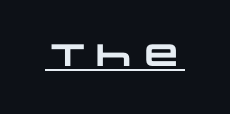
{"serif": "no", "bold": "yes", "weight": "heavy", "width": "wide", "stroke_contrast": "low", "x_height": "large", "monospaced": "no", "underline": "yes", "letter_spacing": "normal", "letter_spacing_em": 0.0, "glyph_px": 31}
